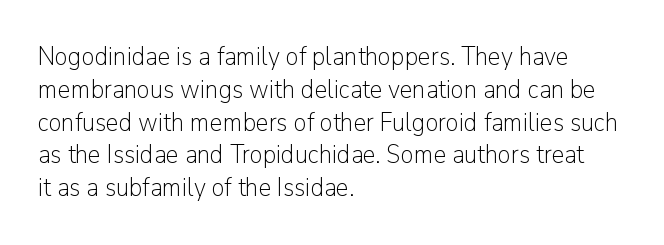
Q: Is the text bold? A: No.
Q: Is the text italic (slanted)? A: No, it is upright.
Q: Is the text underlined? A: No.
Q: How is the paragraph aligned? A: Left-aligned.
Q: Is the spacing between letters normal or unusually wide? A: Normal.
Q: Is the spacing between lines tight, normal or loose? A: Normal.
